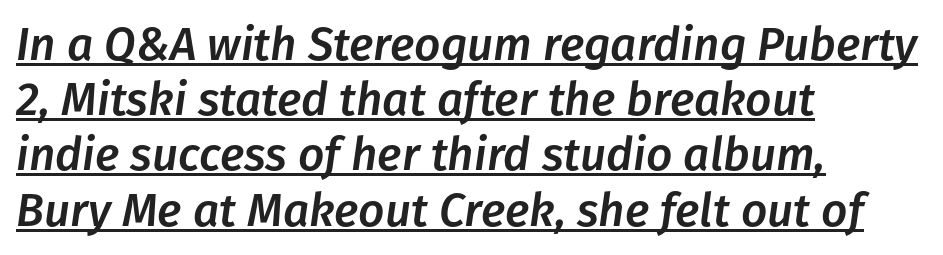
Q: Is the text italic (slanted)? A: Yes, it leans right by about 8 degrees.
Q: Is the text underlined? A: Yes.
Q: How is the paragraph aligned? A: Left-aligned.
Q: Is the spacing between letters normal or unusually wide? A: Normal.
Q: Width (condensed, normal, or wide)? A: Normal.
Q: Stroke contrast? A: Low.
Q: x-height? A: Medium.
Q: Monospaced? A: No.
